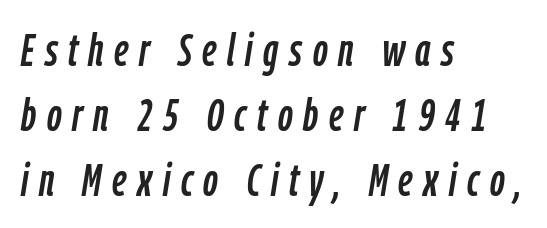
{"italic": "yes", "lean": "right", "slant_degrees": 9, "width": "condensed", "stroke_contrast": "low", "x_height": "medium", "monospaced": "no", "underline": "no", "align": "left", "line_spacing": "normal", "line_spacing_ratio": 1.41, "letter_spacing": "wide", "letter_spacing_em": 0.23, "glyph_px": 46}
